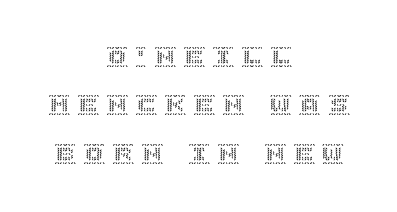
Q: Is the text italic (slanted)? A: No, it is upright.
Q: Is the text underlined? A: No.
Q: How is the paragraph aligned? A: Centered.
Q: Is the spacing between letters normal or unusually wide? A: Unusually wide.
Q: Is the spacing between lines tight, normal or loose? A: Loose.
